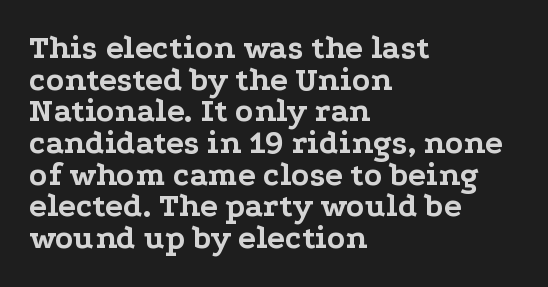
The image shows 33 px bold, wide serif type, upright; set left-aligned, tight line spacing (0.96x), normal letter spacing, not underlined; low stroke contrast and a medium x-height.
